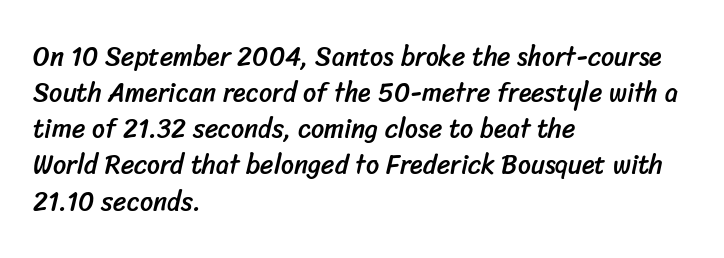
{"underline": "no", "align": "left", "line_spacing": "normal", "line_spacing_ratio": 1.39, "letter_spacing": "normal", "letter_spacing_em": 0.0, "glyph_px": 26}
